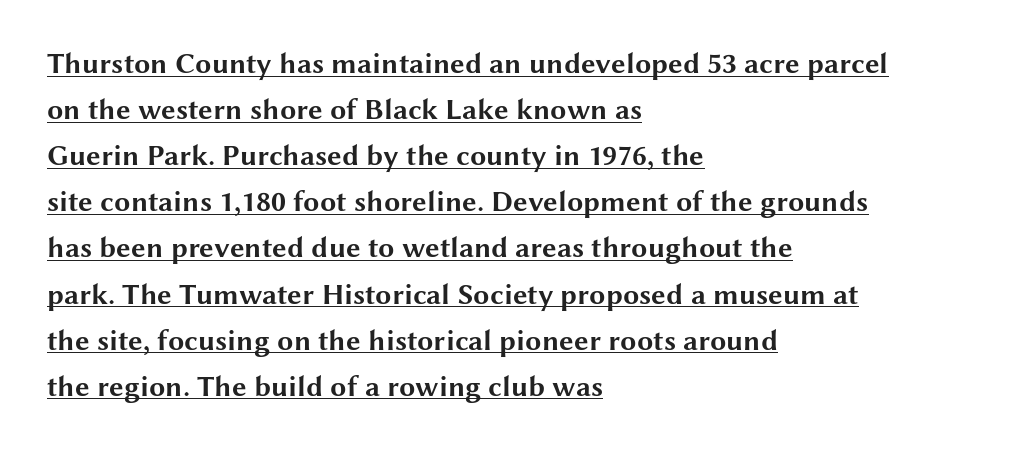
{"serif": "no", "italic": "no", "bold": "yes", "weight": "bold", "width": "wide", "stroke_contrast": "medium", "x_height": "medium", "monospaced": "no", "underline": "yes", "align": "left", "line_spacing": "normal", "line_spacing_ratio": 1.59, "letter_spacing": "normal", "letter_spacing_em": 0.0, "glyph_px": 29}
